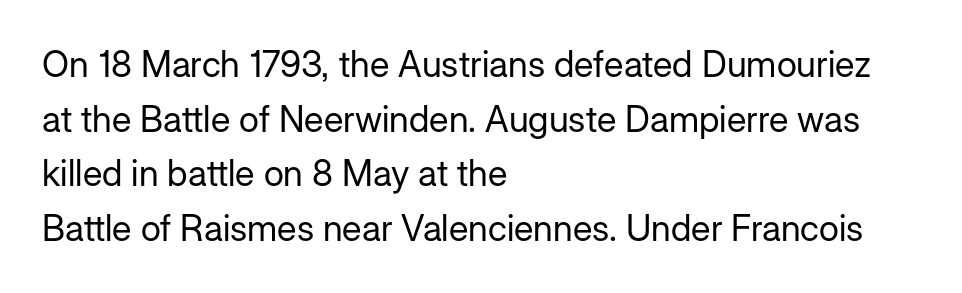
These lines were composed using upright roman letters. The lines are quadded left. Letterform terminals end flat and unadorned throughout the passage. The face used here is proportionally spaced, like ordinary book or web type. Each row of text sits above clean, open space. Heft: none added — not bold.
